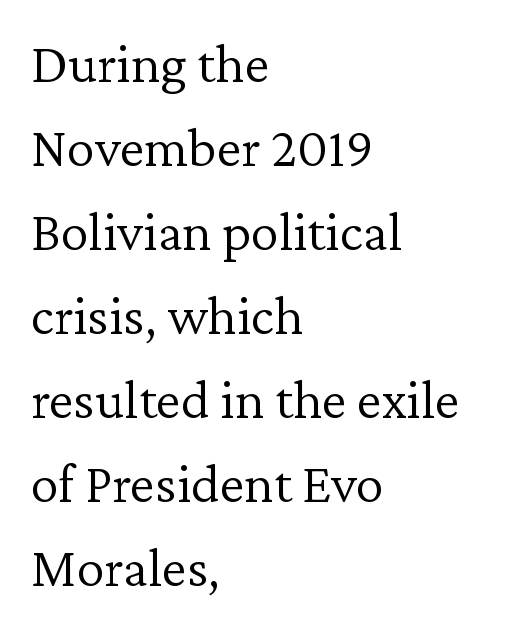
Compared with a typical body face, this is equally light or lighter still. What's the leading like? Ordinary, nothing unusual. The rendering uses natural spacing where letterforms have individual widths. Every row of glyphs begins at an identical x-position on the left. Rule under the text: the space is simply empty. Designer's note — italics off, roman on.
